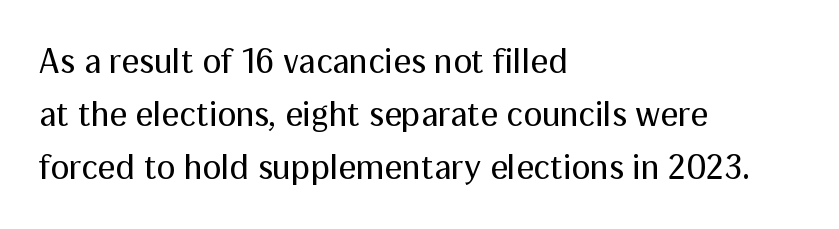
Rendered with straight, roman letterforms. A typesetter would call this proportional, since set widths differ per character. The rendering keeps characters at their native spacing. Visually the block forms a straight wall on the left and a jagged coastline on the right.
